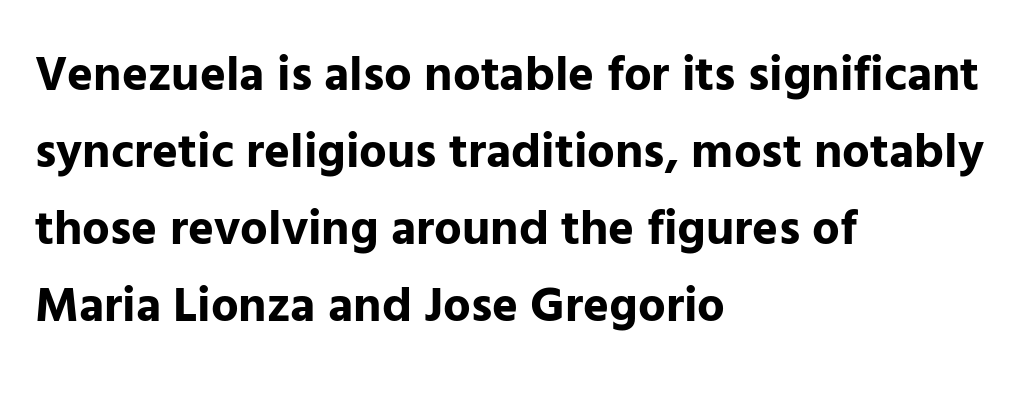
Q: Is the text bold? A: Yes.
Q: Is the text italic (slanted)? A: No, it is upright.
Q: Is the typeface a serif or a sans-serif typeface? A: Sans-serif.
Q: Is the text underlined? A: No.
Q: How is the paragraph aligned? A: Left-aligned.
Q: Is the spacing between letters normal or unusually wide? A: Normal.
Q: Is the spacing between lines tight, normal or loose? A: Normal.
Q: Width (condensed, normal, or wide)? A: Normal.
Q: Stroke contrast? A: Low.
Q: x-height? A: Medium.
Q: Monospaced? A: No.
